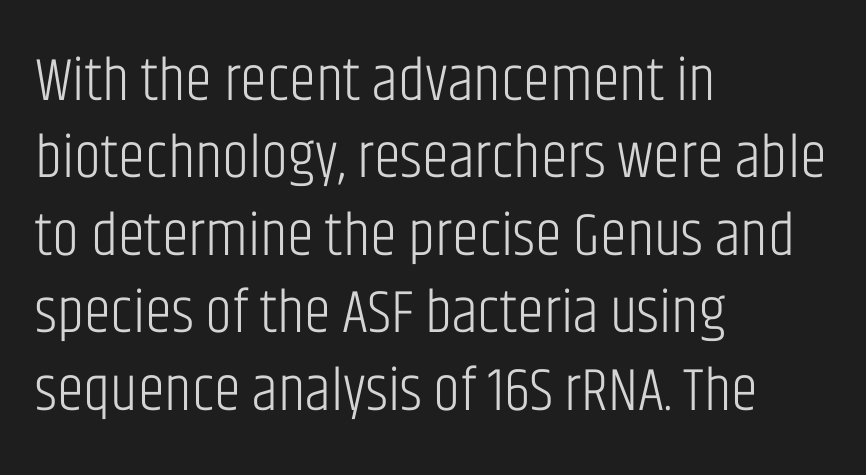
The image shows 61 px light, condensed sans-serif type, upright; set left-aligned, normal line spacing (1.27x), normal letter spacing, not underlined; low stroke contrast and a large x-height.
